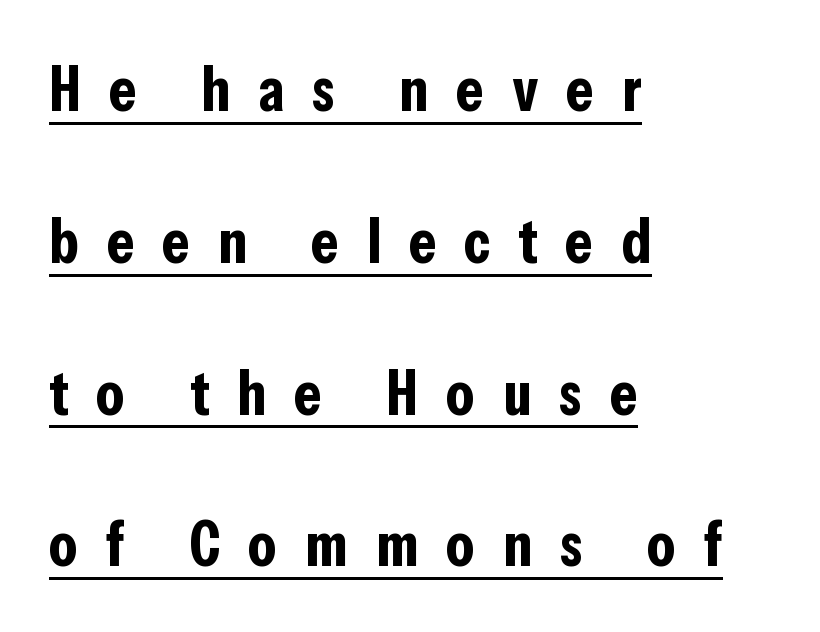
{"serif": "no", "italic": "no", "bold": "yes", "weight": "bold", "width": "condensed", "stroke_contrast": "low", "x_height": "medium", "monospaced": "no", "underline": "yes", "align": "left", "line_spacing": "loose", "line_spacing_ratio": 2.41, "letter_spacing": "wide", "letter_spacing_em": 0.44, "glyph_px": 63}
